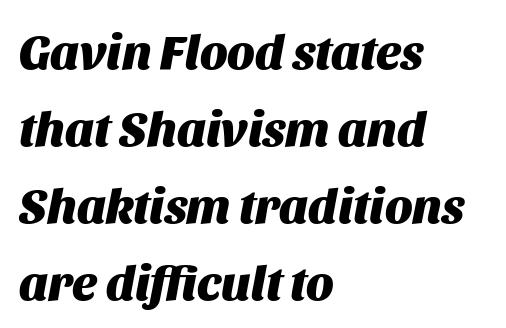
Check under the words: just untouched page. What's the leading like? Ordinary, nothing unusual. Proportional: the letters do not fall into vertical columns. Tall strokes in this sample are angled rather than plumb.
